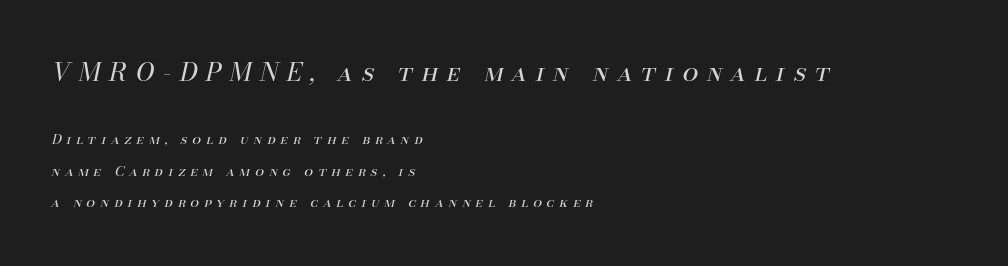
The image shows 25 px text type, italic (leaning right); set left-aligned, loose line spacing (2.25x), unusually wide letter spacing (+0.35 em), not underlined; the first (top) block is 1.79x larger.
